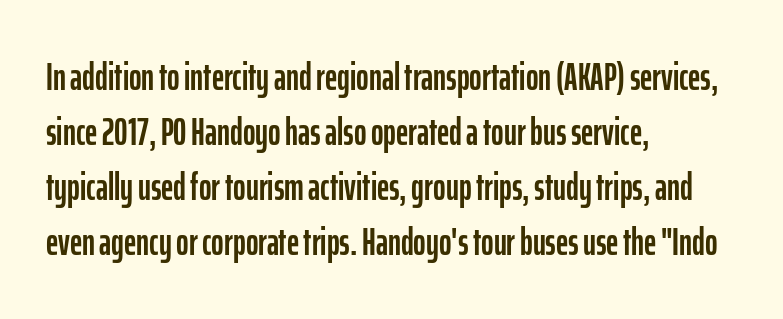
The image shows 38 px condensed sans-serif type, upright; set left-aligned, normal line spacing (1.45x), normal letter spacing, not underlined; low stroke contrast and a medium x-height.
